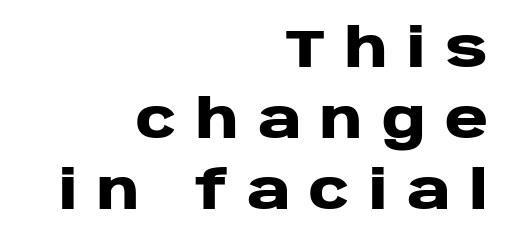
Q: Is the text bold? A: Yes.
Q: Is the text italic (slanted)? A: No, it is upright.
Q: Is the typeface a serif or a sans-serif typeface? A: Sans-serif.
Q: Is the text underlined? A: No.
Q: How is the paragraph aligned? A: Right-aligned.
Q: Is the spacing between letters normal or unusually wide? A: Unusually wide.
Q: Is the spacing between lines tight, normal or loose? A: Normal.
Q: Width (condensed, normal, or wide)? A: Wide.
Q: Stroke contrast? A: Low.
Q: x-height? A: Large.
Q: Monospaced? A: No.
